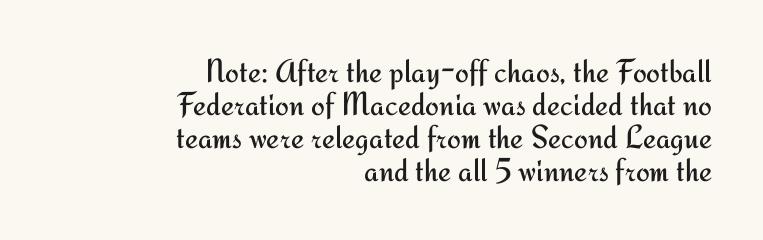
I'd call this a sans setting — the letters go barefoot. This sample is right-justified, so line beginnings fall wherever the words allow. The font's upright variant was chosen for this text. Think standard paragraph weight, or any step lighter than that.
